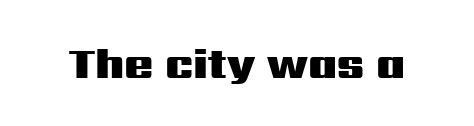
The image shows 43 px heavy, wide sans-serif type, upright; set normal letter spacing, not underlined; medium stroke contrast and a medium x-height.
